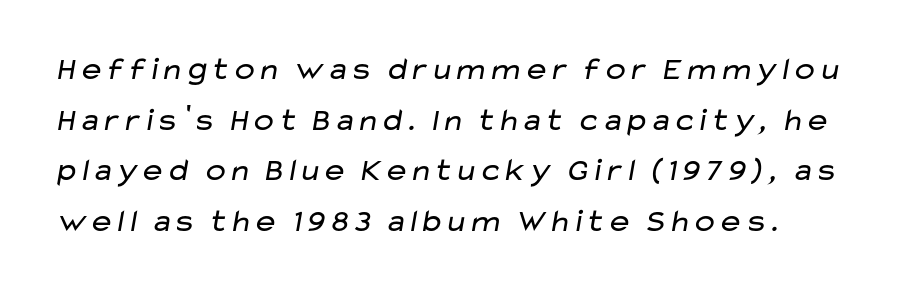
Nobody touched the tracking dial on this one. The lines sit at an ordinary, default distance from one another. Varying glyph widths throughout — classic text-font behaviour. No chunkiness to these letters — they're not bold.
